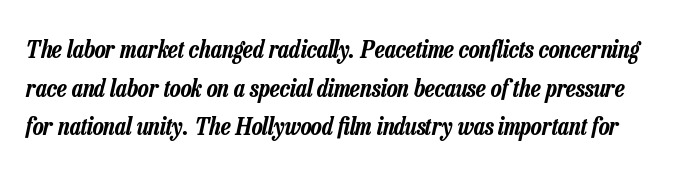
Q: Is the text italic (slanted)? A: Yes, it leans right by about 13 degrees.
Q: Is the text underlined? A: No.
Q: Is the spacing between letters normal or unusually wide? A: Normal.
Q: Is the spacing between lines tight, normal or loose? A: Normal.
